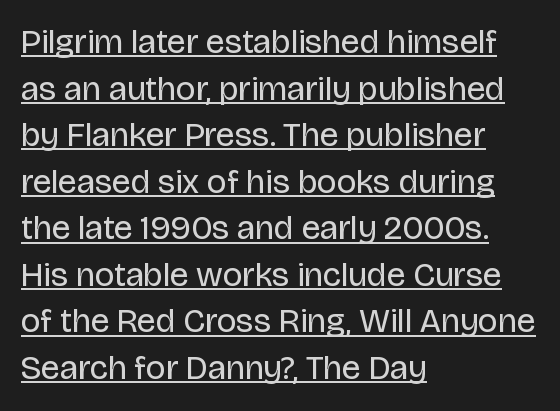
{"serif": "no", "italic": "no", "bold": "no", "weight": "regular", "width": "normal", "stroke_contrast": "low", "x_height": "large", "monospaced": "no", "underline": "yes", "align": "left", "line_spacing": "normal", "line_spacing_ratio": 1.37, "letter_spacing": "normal", "letter_spacing_em": 0.0, "glyph_px": 34}
